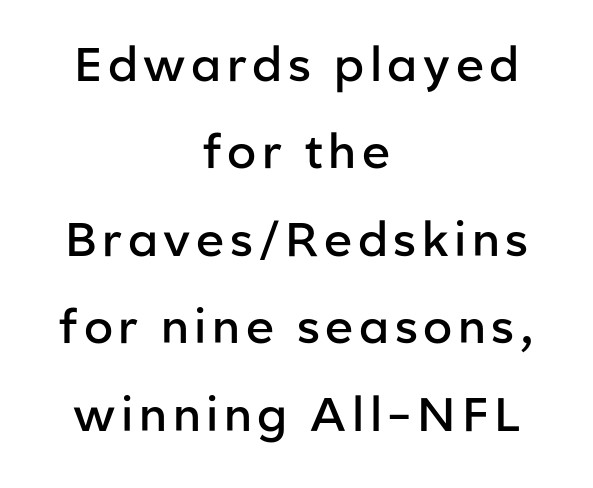
Q: Is the text bold? A: Semi-bold.
Q: Is the text italic (slanted)? A: No, it is upright.
Q: Is the typeface a serif or a sans-serif typeface? A: Sans-serif.
Q: Is the text underlined? A: No.
Q: How is the paragraph aligned? A: Centered.
Q: Width (condensed, normal, or wide)? A: Normal.
Q: Stroke contrast? A: Low.
Q: x-height? A: Medium.
Q: Monospaced? A: No.
